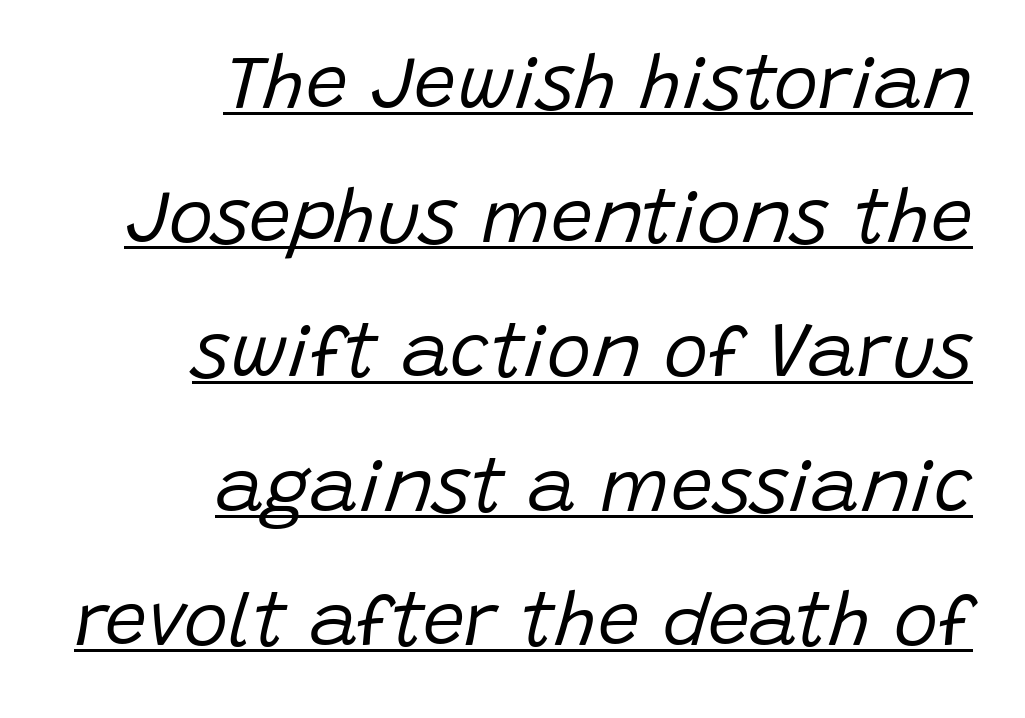
You can tell it's italic because the verticals aren't actually vertical. The text block is weighted toward the right margin, trailing off unevenly leftward. This sample uses plain, unmodified letter spacing. Ink coverage per letter is moderate at most. A typographer would call this underscored text.
